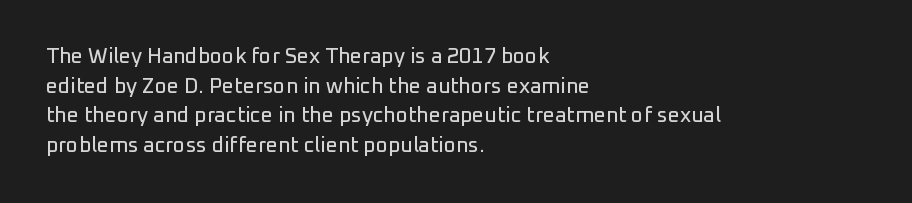
The image shows 21 px text type, upright; set left-aligned, normal line spacing (1.41x), normal letter spacing, not underlined.
